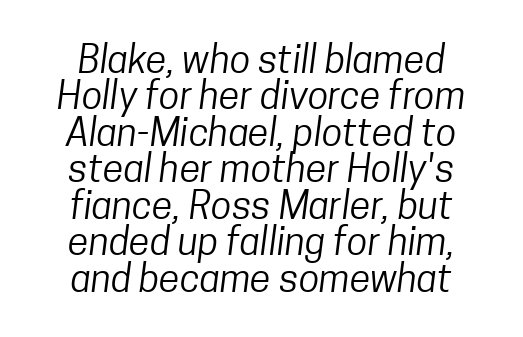
Q: Is the text bold? A: No.
Q: Is the typeface a serif or a sans-serif typeface? A: Sans-serif.
Q: Is the text underlined? A: No.
Q: How is the paragraph aligned? A: Centered.
Q: Is the spacing between letters normal or unusually wide? A: Normal.
Q: Is the spacing between lines tight, normal or loose? A: Tight.
Q: Width (condensed, normal, or wide)? A: Condensed.
Q: Stroke contrast? A: Low.
Q: x-height? A: Medium.
Q: Monospaced? A: No.
